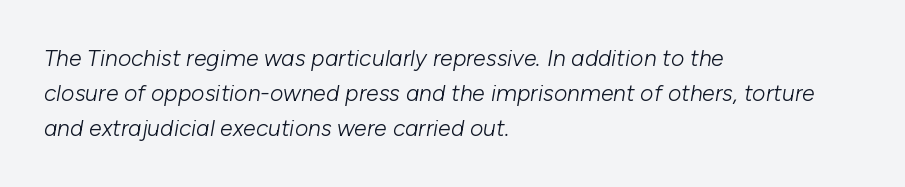
Q: Is the text bold? A: No.
Q: Is the text italic (slanted)? A: Yes, it leans right by about 10 degrees.
Q: Is the text underlined? A: No.
Q: How is the paragraph aligned? A: Left-aligned.
Q: Is the spacing between letters normal or unusually wide? A: Normal.
Q: Is the spacing between lines tight, normal or loose? A: Normal.
